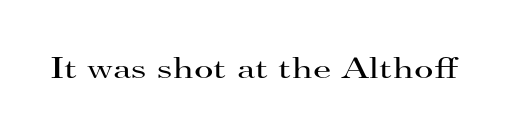
{"serif": "yes", "italic": "no", "bold": "no", "weight": "regular", "width": "wide", "stroke_contrast": "high", "x_height": "small", "monospaced": "no", "underline": "no", "letter_spacing": "normal", "letter_spacing_em": 0.0, "glyph_px": 30}
